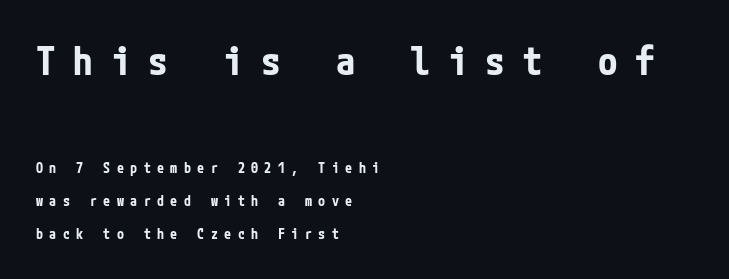
Q: Is the text bold? A: Yes.
Q: Is the text italic (slanted)? A: No, it is upright.
Q: Is the typeface a serif or a sans-serif typeface? A: Sans-serif.
Q: Is the text underlined? A: No.
Q: How is the paragraph aligned? A: Left-aligned.
Q: Is the spacing between letters normal or unusually wide? A: Unusually wide.
Q: Is the spacing between lines tight, normal or loose? A: Loose.
Q: Which block of text is set in a larger size, the first (top) or the second (bottom)? A: The first (top) one.
Q: Width (condensed, normal, or wide)? A: Condensed.
Q: Stroke contrast? A: Low.
Q: x-height? A: Medium.
